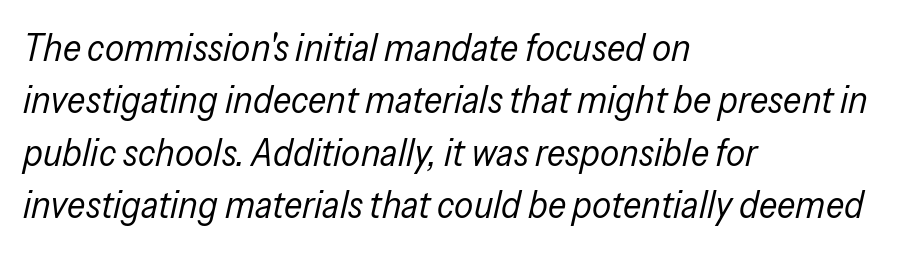
The specimen omits any rule beneath the text block's lines. Each letter keeps its own natural width here, so spacing adapts to shape. The typesetter chose a ragged-right arrangement here. Counters stay open thanks to moderate or lighter strokes. What's the leading like? Ordinary, nothing unusual. In terms of letterspacing, this is plain default setting.
